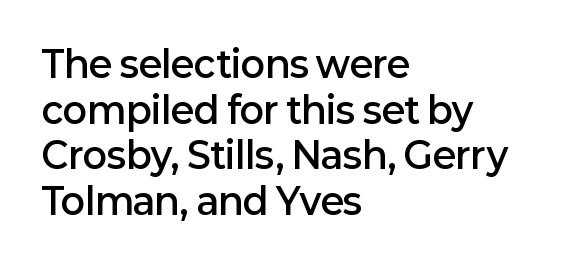
The image shows 36 px semibold sans-serif type, upright; set left-aligned, normal line spacing (1.27x), normal letter spacing, not underlined; low stroke contrast and a medium x-height.
